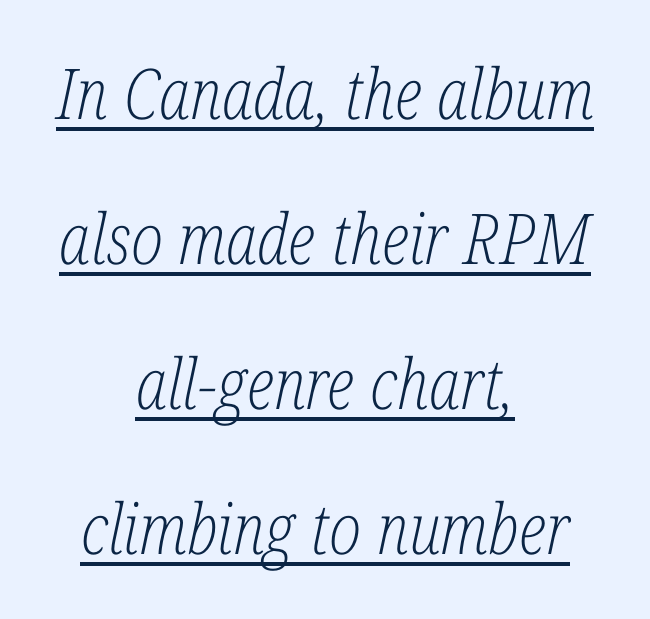
The face used here is proportionally spaced, like ordinary book or web type. Line starts and ends both wander, symmetrically. The characters are drawn with everyday or finer stroke widths. Old-style or modern, the face here clearly has serifs.
